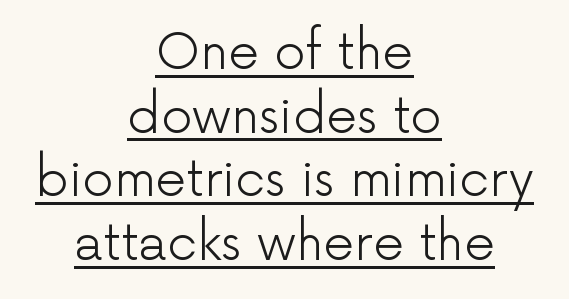
{"serif": "no", "italic": "no", "bold": "no", "weight": "light", "width": "normal", "stroke_contrast": "low", "x_height": "medium", "monospaced": "no", "underline": "yes", "align": "center", "line_spacing": "normal", "line_spacing_ratio": 1.3, "letter_spacing": "normal", "letter_spacing_em": 0.0, "glyph_px": 49}
